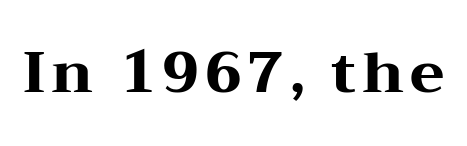
Q: Is the text bold? A: Yes.
Q: Is the text italic (slanted)? A: No, it is upright.
Q: Is the typeface a serif or a sans-serif typeface? A: Serif.
Q: Is the text underlined? A: No.
Q: Width (condensed, normal, or wide)? A: Wide.
Q: Stroke contrast? A: Medium.
Q: x-height? A: Medium.
Q: Monospaced? A: No.
